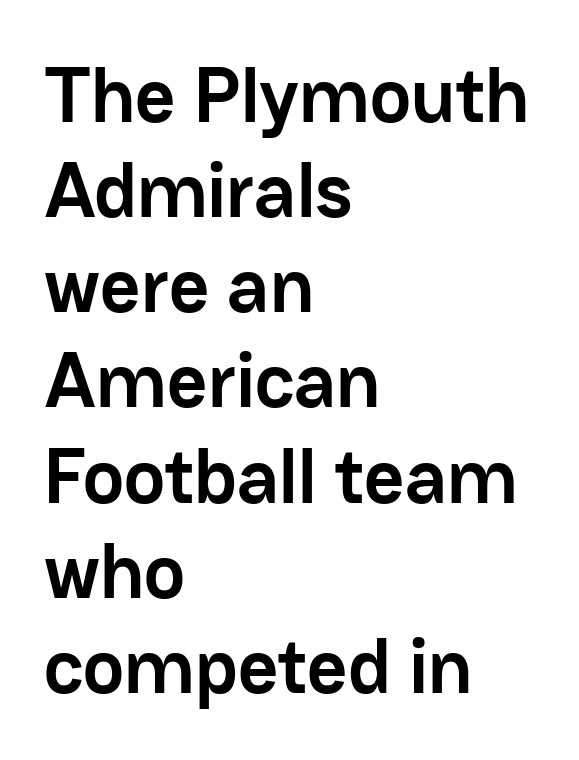
{"serif": "no", "italic": "no", "bold": "yes", "weight": "semibold", "width": "normal", "stroke_contrast": "low", "x_height": "medium", "monospaced": "no", "underline": "no", "align": "left", "line_spacing_ratio": 1.22, "letter_spacing": "normal", "letter_spacing_em": 0.0, "glyph_px": 78}
